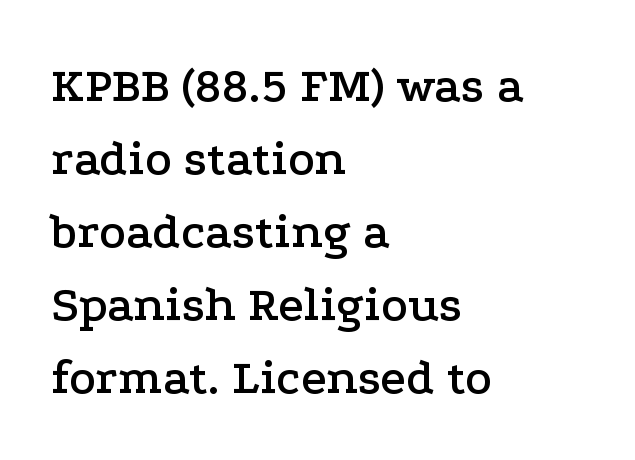
The image shows 50 px wide serif type, upright; set left-aligned, normal line spacing (1.46x), normal letter spacing, not underlined; low stroke contrast and a medium x-height.
